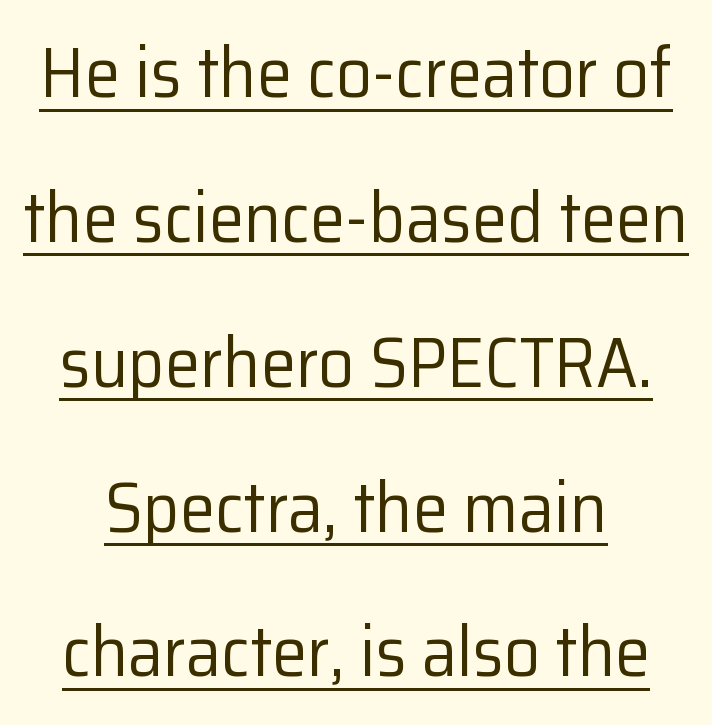
Q: Is the text bold? A: No.
Q: Is the text italic (slanted)? A: No, it is upright.
Q: Is the typeface a serif or a sans-serif typeface? A: Sans-serif.
Q: Is the text underlined? A: Yes.
Q: How is the paragraph aligned? A: Centered.
Q: Is the spacing between letters normal or unusually wide? A: Normal.
Q: Is the spacing between lines tight, normal or loose? A: Loose.
Q: Width (condensed, normal, or wide)? A: Normal.
Q: Stroke contrast? A: Low.
Q: x-height? A: Medium.
Q: Monospaced? A: No.
